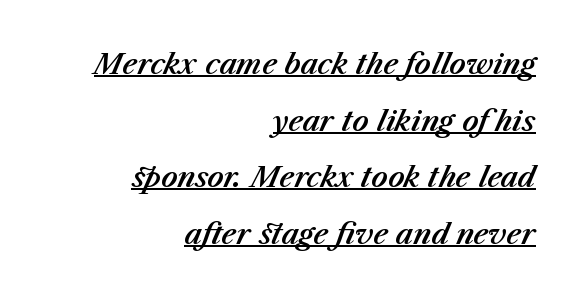
The image shows 28 px text type, italic (leaning right); set right-aligned, loose line spacing (2.02x), normal letter spacing, underlined; medium stroke contrast and a medium x-height.
